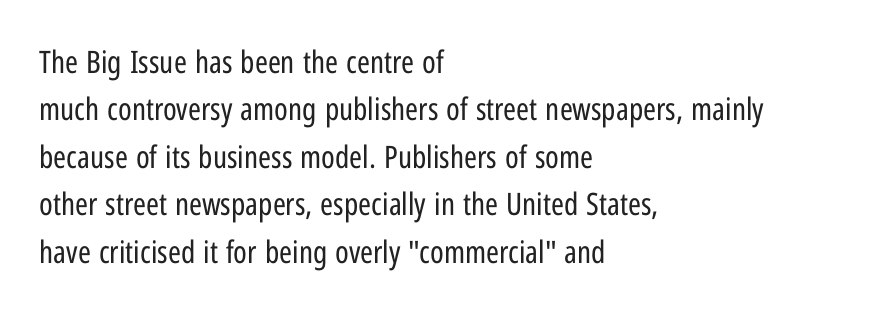
Q: Is the text bold? A: No.
Q: Is the text italic (slanted)? A: No, it is upright.
Q: Is the typeface a serif or a sans-serif typeface? A: Sans-serif.
Q: Is the text underlined? A: No.
Q: How is the paragraph aligned? A: Left-aligned.
Q: Is the spacing between letters normal or unusually wide? A: Normal.
Q: Is the spacing between lines tight, normal or loose? A: Normal.
Q: Width (condensed, normal, or wide)? A: Condensed.
Q: Stroke contrast? A: Low.
Q: x-height? A: Medium.
Q: Monospaced? A: No.
